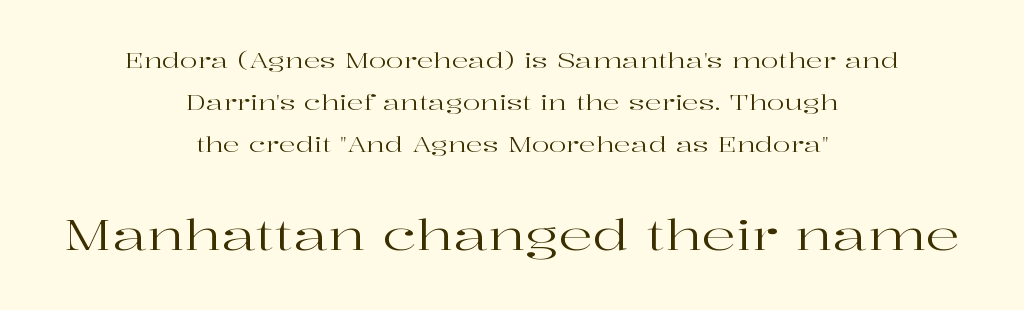
The image shows 42 px regular-weight, wide serif type, upright; set centered, loose line spacing (2.01x), normal letter spacing, not underlined; the second (bottom) block is 2.0x larger; high stroke contrast and a medium x-height.
